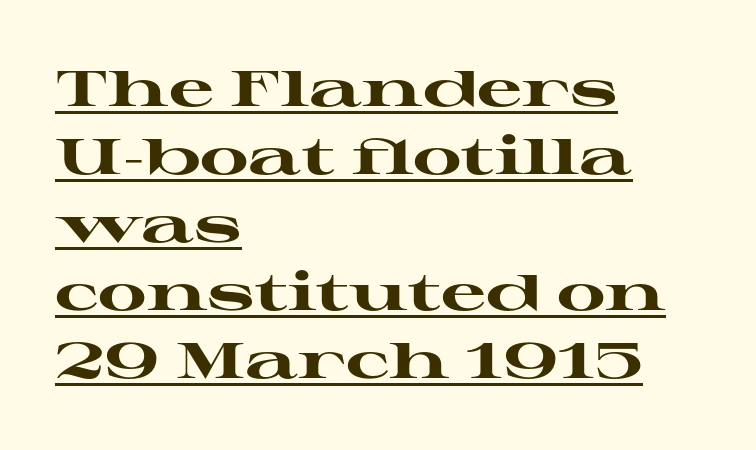
Letterform terminals end in serifs throughout the passage. Baseline-to-baseline distance is the conventional proportion of letter height. Nope, not italic — everything's standing straight. The setting favours the left margin, as ordinary paragraphs usually do. How are the letters spaced? Ordinarily, with no added tracking. Thick stems and heavy bowls — unmistakably bold.
